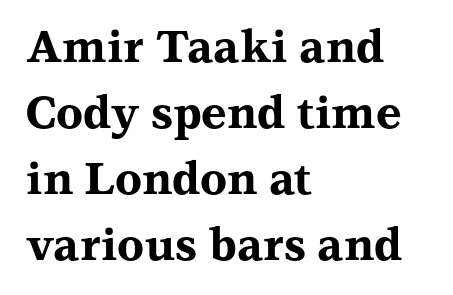
{"serif": "yes", "italic": "no", "bold": "yes", "weight": "bold", "width": "wide", "stroke_contrast": "medium", "x_height": "medium", "monospaced": "no", "underline": "no", "align": "left", "line_spacing": "normal", "line_spacing_ratio": 1.5, "letter_spacing": "normal", "letter_spacing_em": 0.0, "glyph_px": 44}
